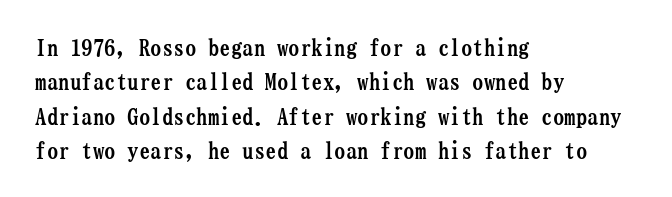
The space directly below the letters is spotless. Interline gaps are of average width in this sample. Ascenders rise straight up at ninety degrees. The rendering anchors every line to the left-hand side. The horizontal fit of the characters is conventional and even. The sample has been set heavy, in full bold.
